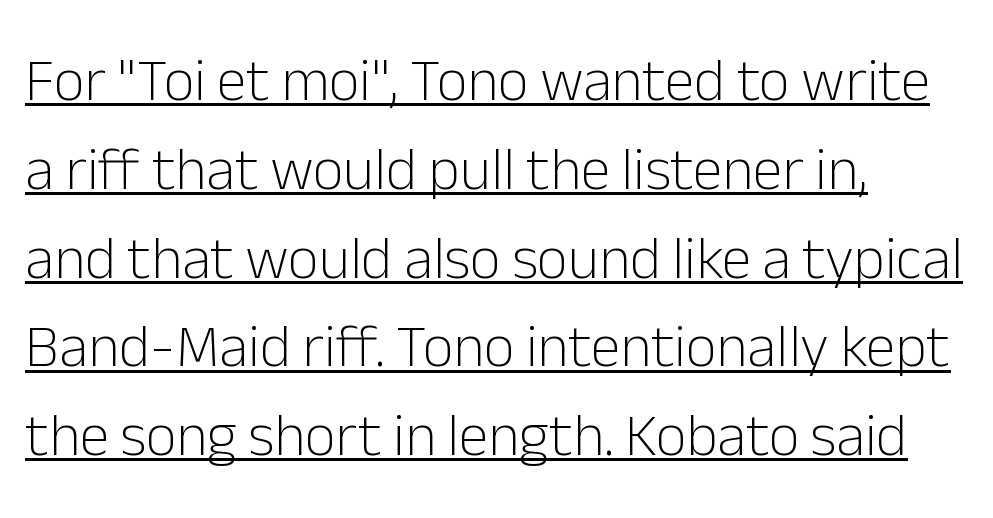
{"serif": "no", "italic": "no", "bold": "no", "weight": "light", "width": "normal", "stroke_contrast": "low", "x_height": "medium", "monospaced": "no", "underline": "yes", "align": "left", "line_spacing": "normal", "line_spacing_ratio": 1.48, "letter_spacing": "normal", "letter_spacing_em": 0.0, "glyph_px": 60}
